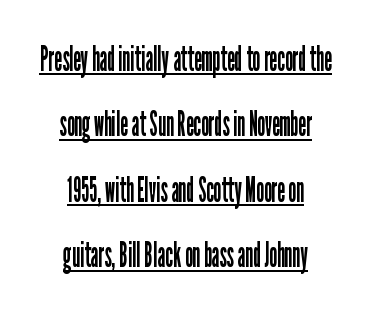
Underline: present. Nothing heavy about these letters — not bold at all. Typeset on center — no edge is straight. Spacing between characters is what you'd get straight out of the box.
